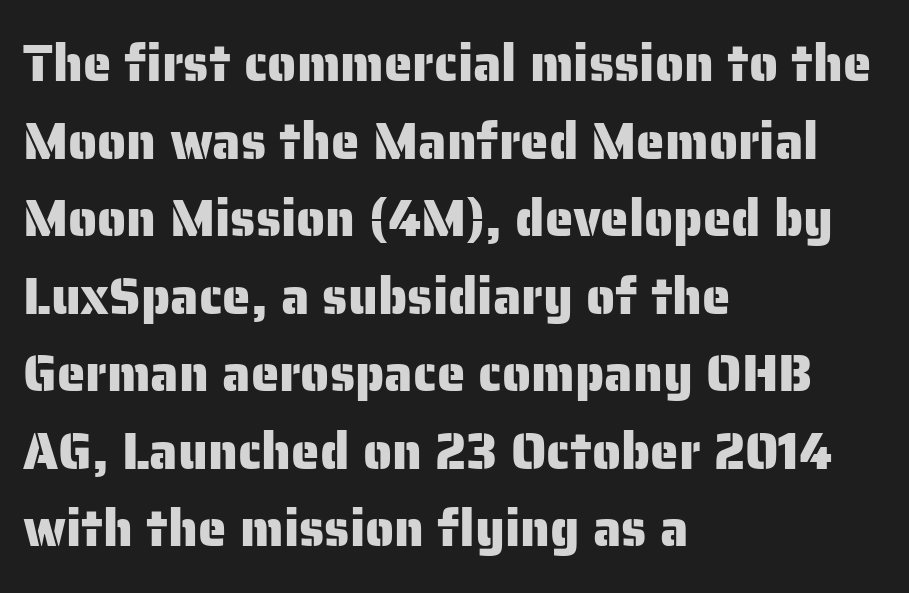
Q: Is the text italic (slanted)? A: No, it is upright.
Q: Is the typeface a serif or a sans-serif typeface? A: Sans-serif.
Q: Is the text underlined? A: No.
Q: How is the paragraph aligned? A: Left-aligned.
Q: Is the spacing between letters normal or unusually wide? A: Normal.
Q: Is the spacing between lines tight, normal or loose? A: Normal.
Q: Width (condensed, normal, or wide)? A: Normal.
Q: Stroke contrast? A: Low.
Q: x-height? A: Medium.
Q: Monospaced? A: No.
